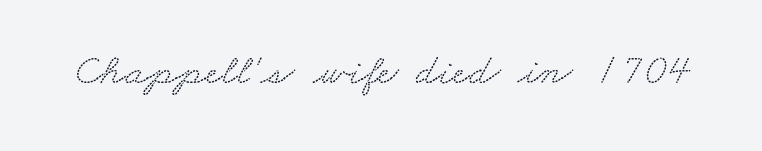
{"width": "wide", "stroke_contrast": "low", "x_height": "small", "monospaced": "no", "underline": "no", "letter_spacing": "normal", "letter_spacing_em": 0.0, "glyph_px": 44}
